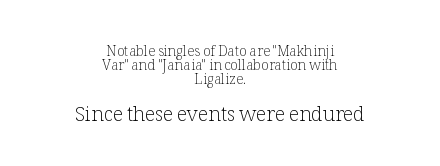
The image shows 20 px text type, upright; set centered, tight line spacing (0.99x), normal letter spacing, not underlined; the second (bottom) block is 1.43x larger.
